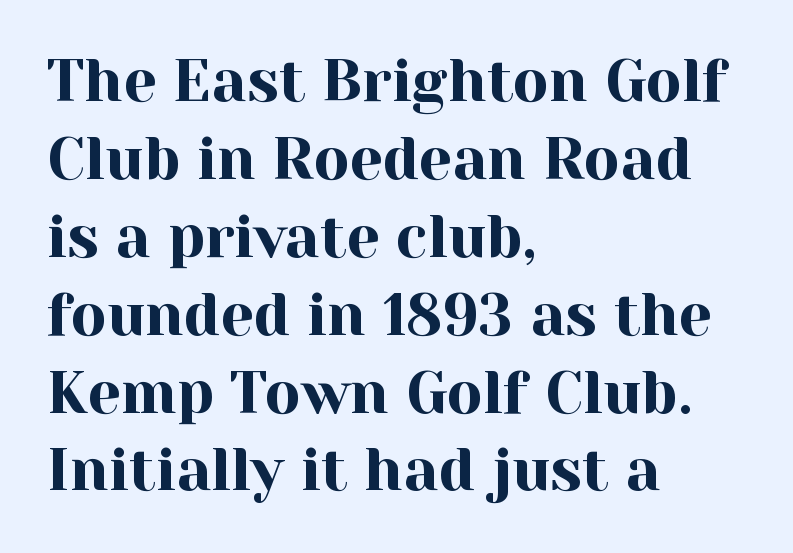
The image shows 59 px serif type, upright; set left-aligned, normal line spacing (1.32x), normal letter spacing, not underlined; a medium x-height.
